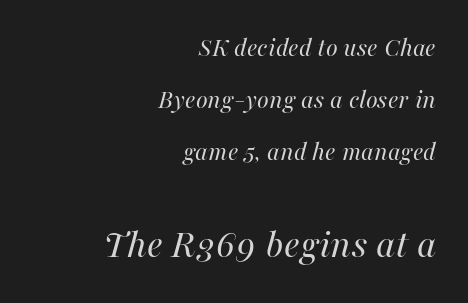
{"italic": "yes", "lean": "right", "slant_degrees": 16, "bold": "no", "weight": "regular", "width": "normal", "stroke_contrast": "high", "x_height": "medium", "monospaced": "no", "underline": "no", "align": "right", "line_spacing": "loose", "line_spacing_ratio": 1.92, "letter_spacing": "normal", "letter_spacing_em": 0.0, "larger_block": "second", "size_ratio": 1.52, "glyph_px": 41}
